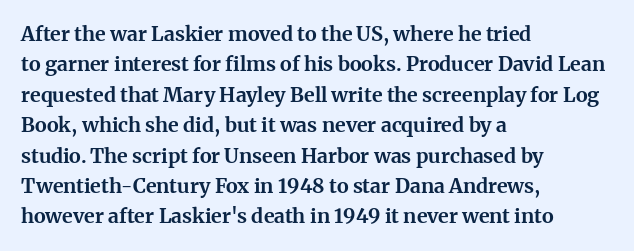
{"italic": "no", "bold": "yes", "underline": "no", "align": "left", "line_spacing": "normal", "line_spacing_ratio": 1.52, "letter_spacing": "normal", "letter_spacing_em": 0.0, "glyph_px": 20}
